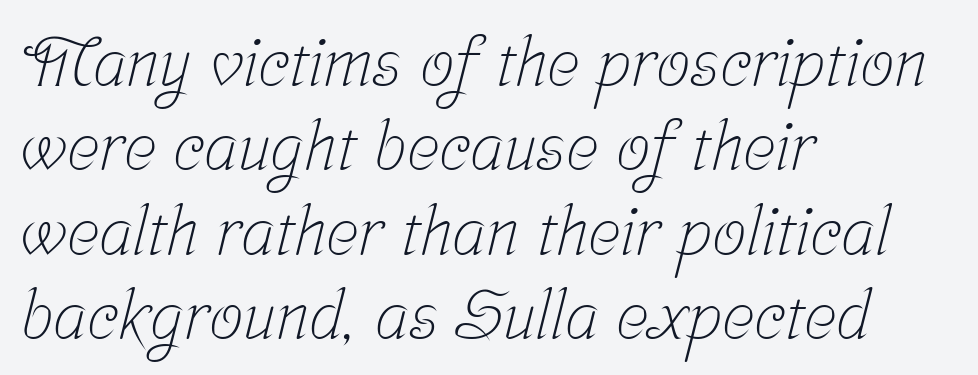
{"serif": "yes", "bold": "no", "weight": "light", "width": "condensed", "stroke_contrast": "low", "x_height": "medium", "monospaced": "no", "underline": "no", "align": "left", "line_spacing_ratio": 1.24, "letter_spacing": "normal", "letter_spacing_em": 0.0, "glyph_px": 68}
